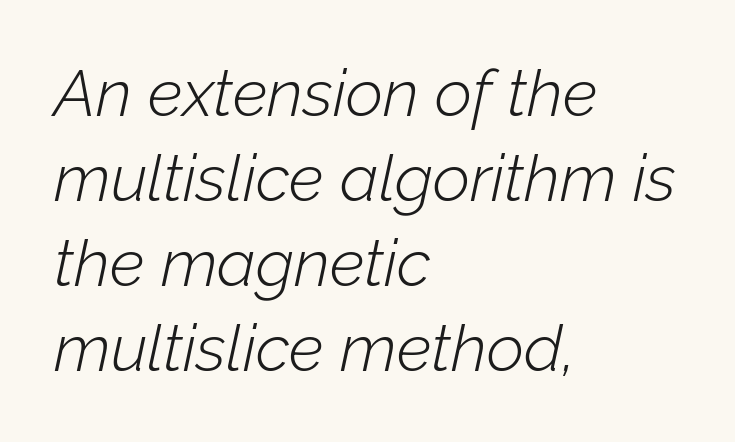
The typesetting does not lean heavy: it is not bold. Tracking here is standard; glyphs follow each other at the usual distance. Letters rest on an invisible, unmarked baseline. The text block is weighted toward the left margin, trailing off unevenly rightward.
